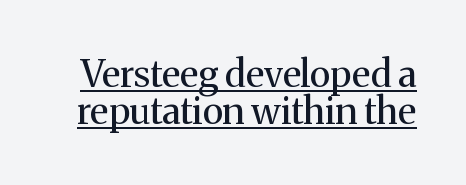
The letters stand upright; this is a roman face. To sum up the face: it has serifs. Honestly, the letter spacing is just normal — you wouldn't notice it. Compared with typical paragraphs, the rows here are closer together. Here the designer chose a conventional face with non-uniform glyph widths.
